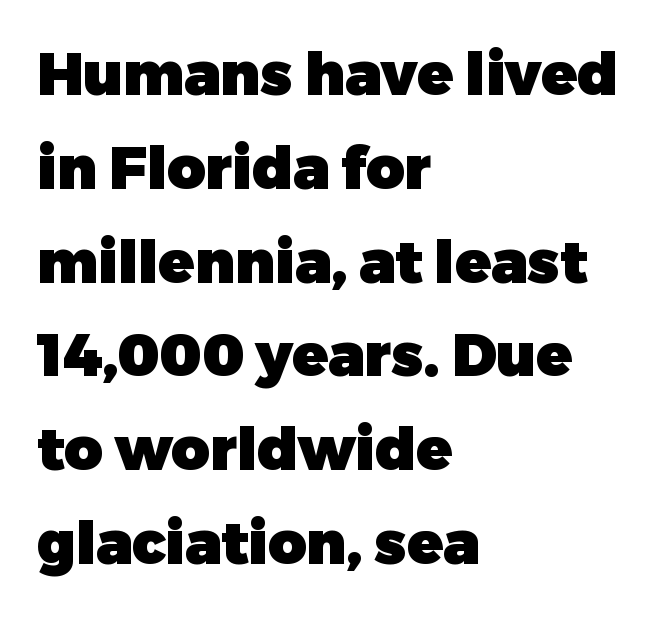
{"serif": "no", "italic": "no", "bold": "yes", "weight": "heavy", "width": "normal", "stroke_contrast": "low", "x_height": "medium", "monospaced": "no", "underline": "no", "align": "left", "line_spacing": "normal", "line_spacing_ratio": 1.59, "letter_spacing": "normal", "letter_spacing_em": 0.0, "glyph_px": 59}
